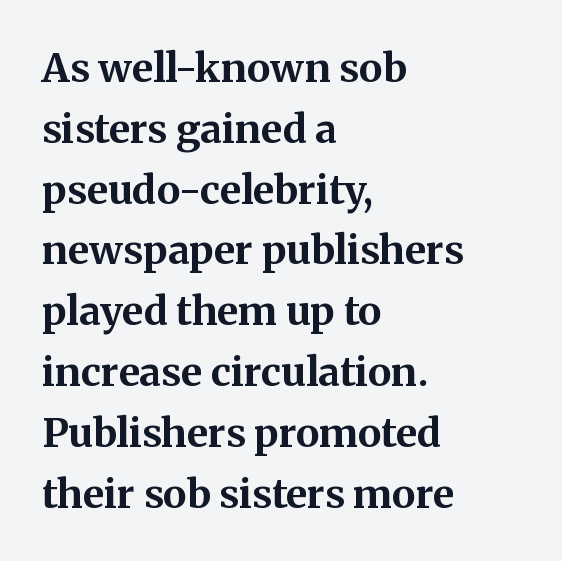
{"serif": "yes", "italic": "no", "bold": "yes", "weight": "bold", "width": "normal", "stroke_contrast": "medium", "x_height": "medium", "monospaced": "no", "underline": "no", "align": "left", "line_spacing": "normal", "line_spacing_ratio": 1.52, "letter_spacing": "normal", "letter_spacing_em": 0.0, "glyph_px": 40}
